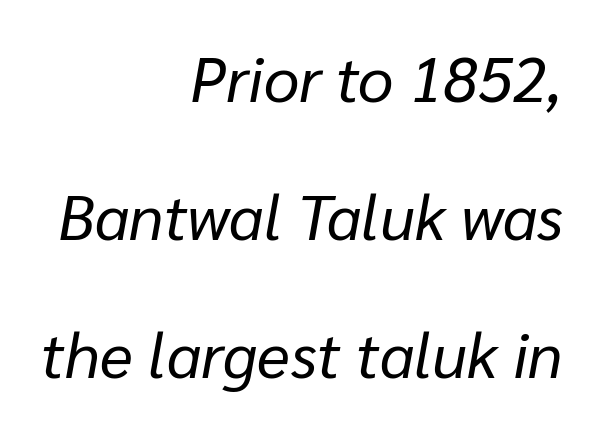
Q: Is the text bold? A: No.
Q: Is the text italic (slanted)? A: Yes, it leans right by about 10 degrees.
Q: Is the text underlined? A: No.
Q: How is the paragraph aligned? A: Right-aligned.
Q: Is the spacing between letters normal or unusually wide? A: Normal.
Q: Is the spacing between lines tight, normal or loose? A: Loose.
Q: Width (condensed, normal, or wide)? A: Normal.
Q: Stroke contrast? A: Low.
Q: x-height? A: Medium.
Q: Monospaced? A: No.
